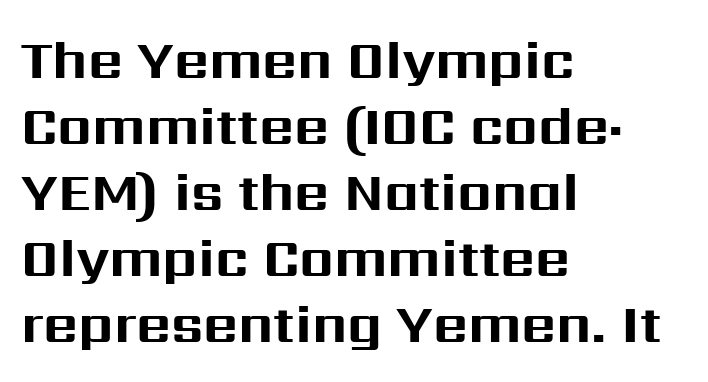
Proportional: the letters do not fall into vertical columns. Letters rest on an invisible, unmarked baseline. Glyph-to-glyph distance matches everyday printed text. The rendering shows plain stroke endings on the letterforms — a sans-serif design. The strokes are fattened all the way to bold. This rendering uses left alignment, leaving the right contour irregular.
